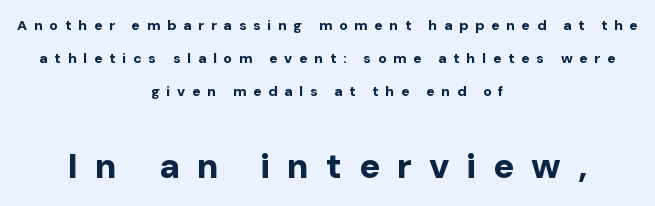
Q: Is the text bold? A: Yes.
Q: Is the text italic (slanted)? A: No, it is upright.
Q: Is the typeface a serif or a sans-serif typeface? A: Sans-serif.
Q: Is the text underlined? A: No.
Q: How is the paragraph aligned? A: Centered.
Q: Is the spacing between letters normal or unusually wide? A: Unusually wide.
Q: Is the spacing between lines tight, normal or loose? A: Loose.
Q: Which block of text is set in a larger size, the first (top) or the second (bottom)? A: The second (bottom) one.
Q: Width (condensed, normal, or wide)? A: Normal.
Q: Stroke contrast? A: Low.
Q: x-height? A: Medium.
Q: Monospaced? A: No.
